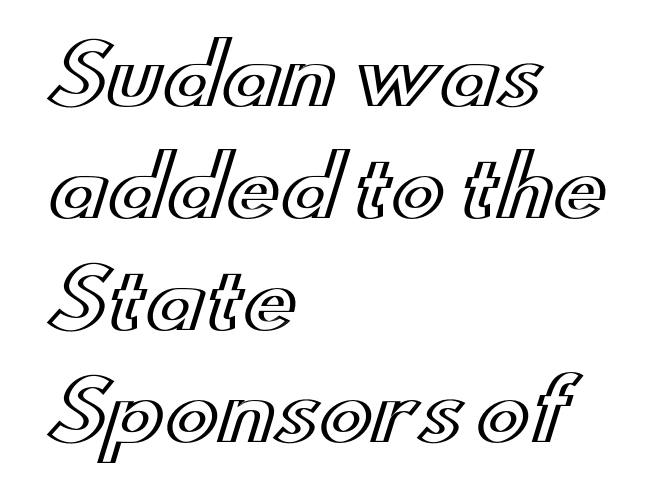
Typeset ragged right — the left edge is the straight one. The line-height multiplier appears to be the usual default. A typesetter would call this zero additional tracking. Unmarked baselines from the first word to the last. The letters advance in unequal steps, a hallmark of proportional type.
